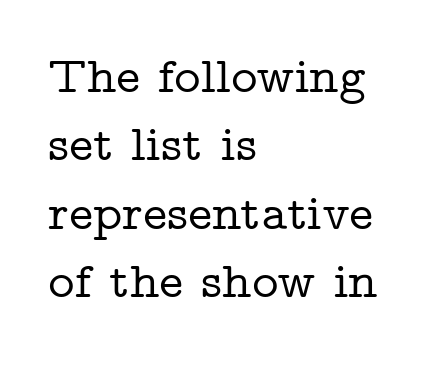
The image shows 51 px wide serif type, upright; set left-aligned, normal line spacing (1.34x), normal letter spacing, not underlined; low stroke contrast and a medium x-height.
